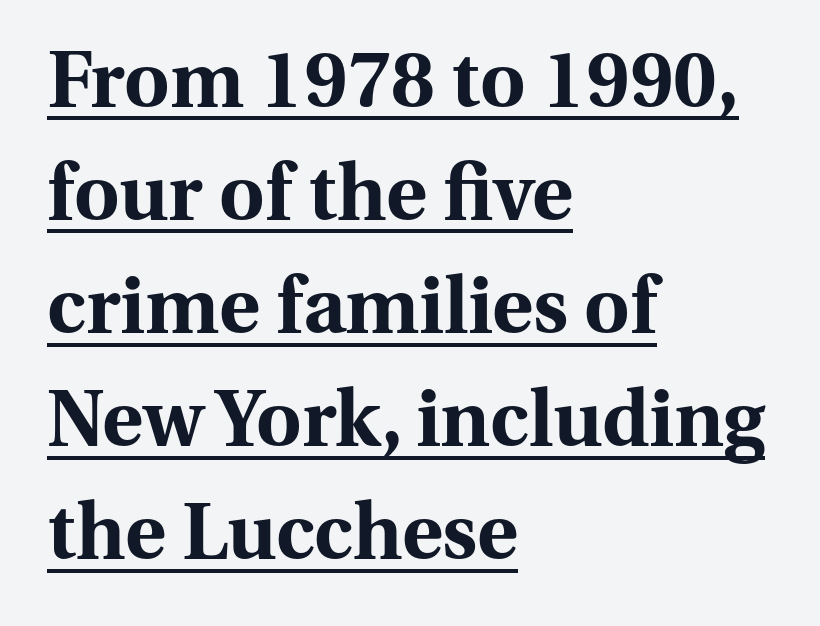
The face used here has the dense, thick strokes of a bold. The designer went with a serif here, giving each stem small feet. The paragraph shown leans on its left margin. The face used here appears with an underline applied. What stands out about the letter spacing? Nothing — it is the standard amount. Varying glyph widths throughout — classic text-font behaviour.
